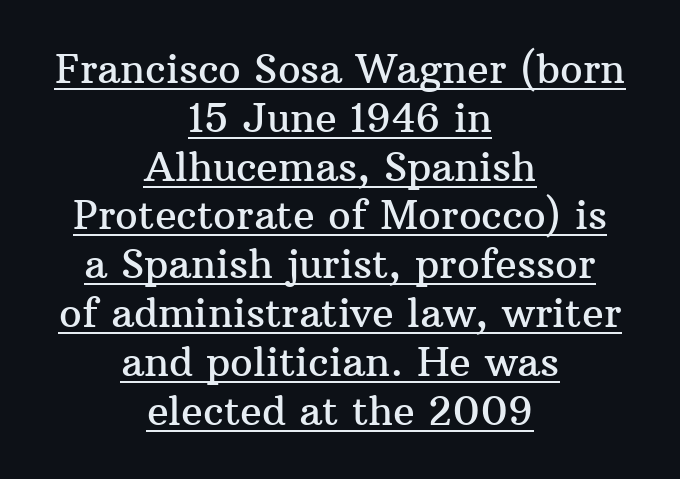
The image shows 40 px serif type, upright; set centered, line spacing 1.22x, normal letter spacing, underlined; medium stroke contrast and a medium x-height.
